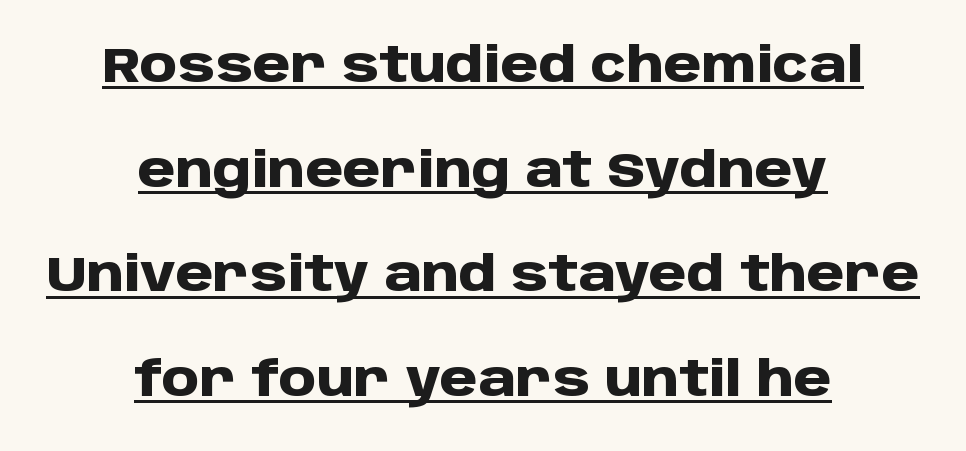
{"serif": "no", "italic": "no", "bold": "yes", "weight": "heavy", "width": "normal", "stroke_contrast": "low", "x_height": "large", "monospaced": "no", "underline": "yes", "align": "center", "line_spacing": "loose", "line_spacing_ratio": 2.18, "letter_spacing": "normal", "letter_spacing_em": 0.0, "glyph_px": 48}
